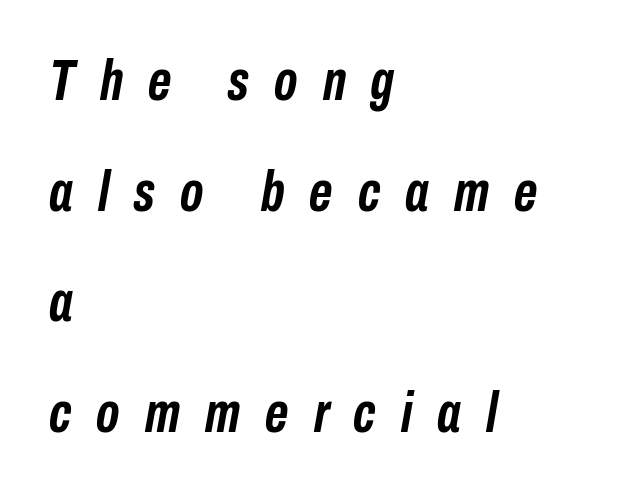
{"italic": "yes", "lean": "right", "slant_degrees": 10, "bold": "yes", "weight": "semibold", "width": "condensed", "stroke_contrast": "low", "x_height": "medium", "monospaced": "no", "underline": "no", "align": "left", "line_spacing": "loose", "line_spacing_ratio": 1.94, "letter_spacing": "wide", "letter_spacing_em": 0.44, "glyph_px": 57}
